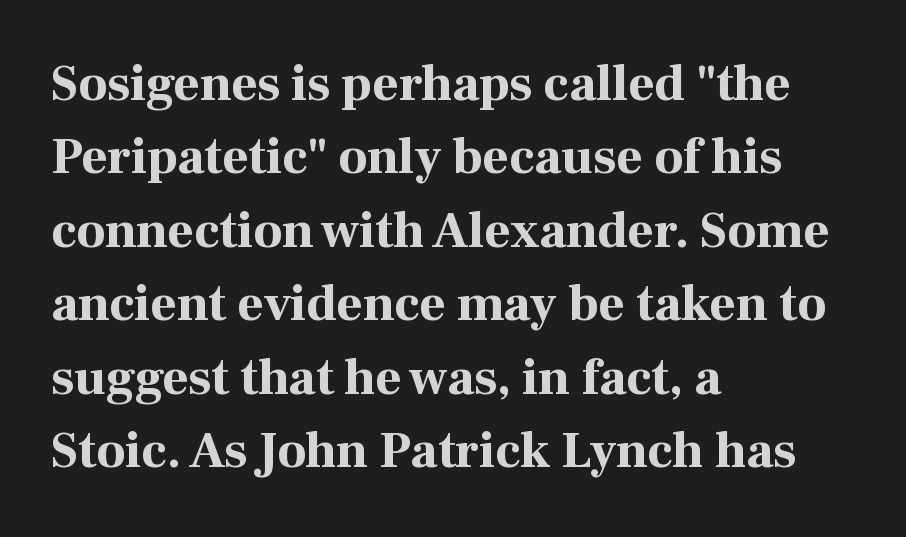
The image shows 51 px bold serif type, upright; set left-aligned, normal line spacing (1.44x), normal letter spacing, not underlined; high stroke contrast and a medium x-height.
